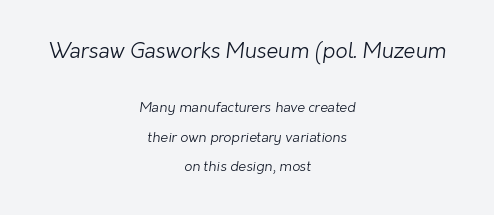
{"bold": "no", "underline": "no", "align": "center", "line_spacing": "loose", "line_spacing_ratio": 2.11, "letter_spacing": "normal", "letter_spacing_em": 0.0, "larger_block": "first", "size_ratio": 1.5, "glyph_px": 21}
